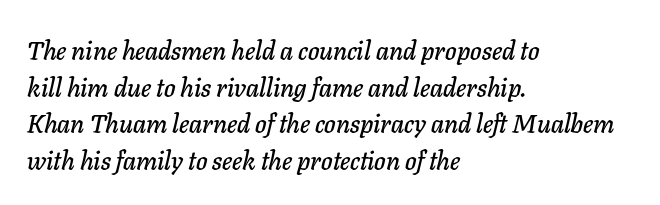
The image shows 26 px text type, italic (leaning right); set left-aligned, normal line spacing (1.41x), normal letter spacing, not underlined.
